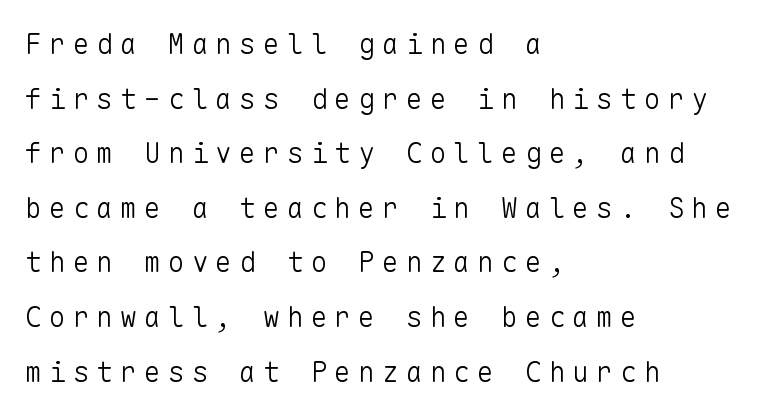
{"serif": "no", "italic": "no", "bold": "no", "weight": "light", "width": "normal", "stroke_contrast": "low", "x_height": "medium", "monospaced": "yes", "underline": "no", "align": "left", "line_spacing": "loose", "line_spacing_ratio": 1.95, "letter_spacing": "wide", "letter_spacing_em": 0.25, "glyph_px": 28}
